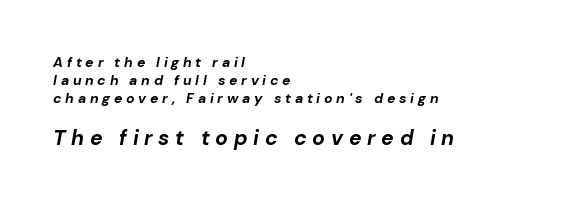
{"italic": "yes", "lean": "right", "slant_degrees": 10, "bold": "yes", "underline": "no", "align": "left", "line_spacing": "normal", "line_spacing_ratio": 1.29, "letter_spacing": "wide", "letter_spacing_em": 0.27, "larger_block": "second", "size_ratio": 1.5, "glyph_px": 21}
